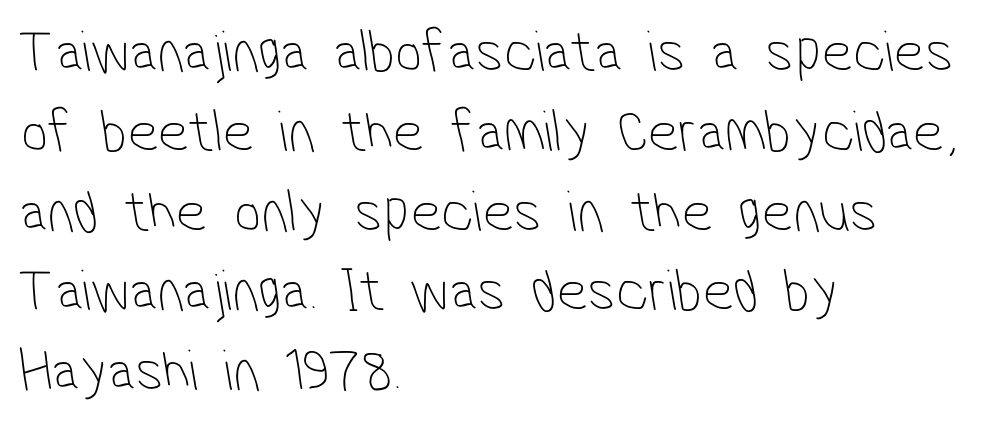
The image shows 60 px thin, condensed sans-serif type; set left-aligned, normal line spacing (1.33x), normal letter spacing, not underlined; low stroke contrast and a medium x-height.
